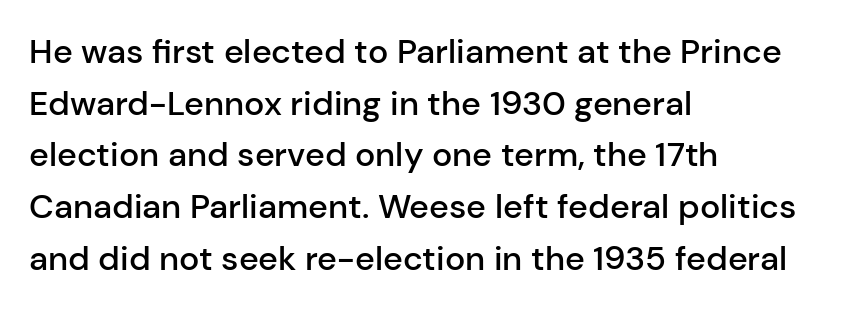
Designer's note — italics off, roman on. Set as a demibold, roughly 600 on the weight scale. How would I describe the line gaps? Plain and ordinary. The letters sit at their default tracking, neither squeezed nor spread.
